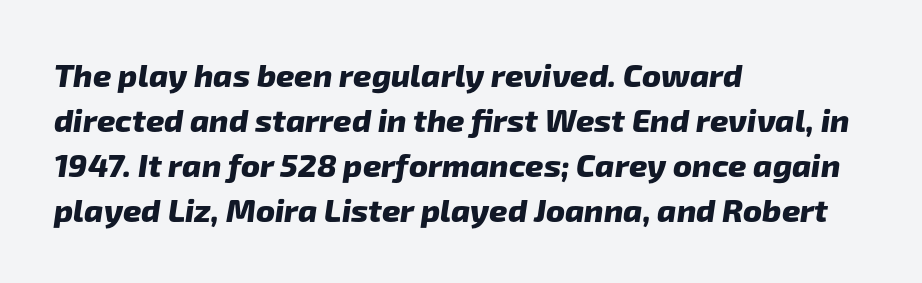
Q: Is the text bold? A: Yes.
Q: Is the typeface a serif or a sans-serif typeface? A: Sans-serif.
Q: Is the text underlined? A: No.
Q: How is the paragraph aligned? A: Left-aligned.
Q: Is the spacing between letters normal or unusually wide? A: Normal.
Q: Is the spacing between lines tight, normal or loose? A: Normal.
Q: Width (condensed, normal, or wide)? A: Normal.
Q: Stroke contrast? A: Low.
Q: x-height? A: Medium.
Q: Monospaced? A: No.
